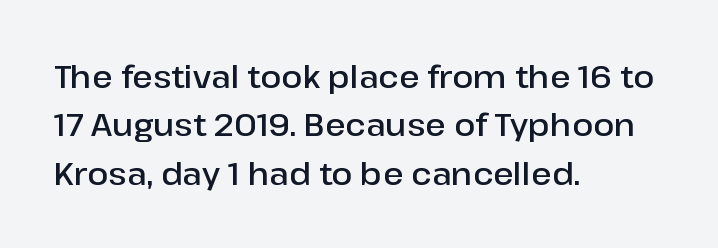
The image shows 31 px semibold sans-serif type, upright; set left-aligned, normal line spacing (1.56x), normal letter spacing, not underlined; low stroke contrast and a medium x-height.
